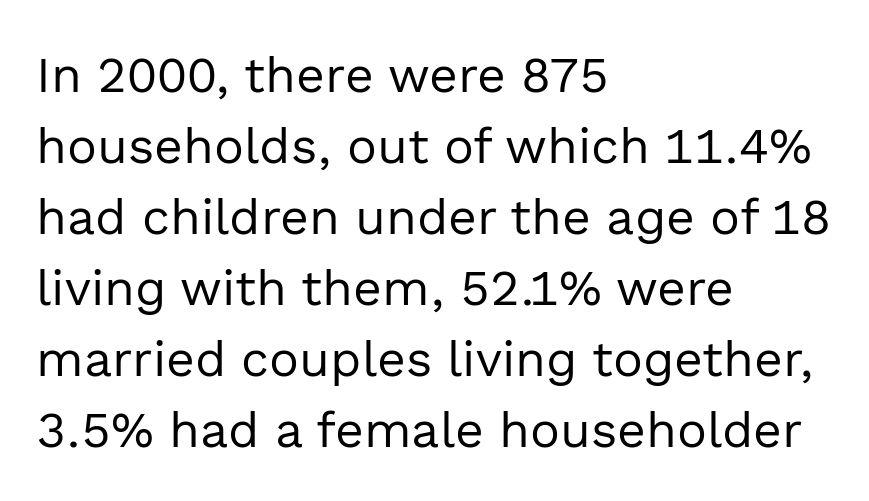
The image shows 50 px regular-weight sans-serif type, upright; set left-aligned, normal line spacing (1.42x), normal letter spacing, not underlined; a medium x-height.
